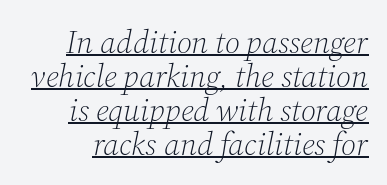
The image shows 32 px light serif type, italic (leaning right); set tight line spacing (1.06x), normal letter spacing, underlined; medium stroke contrast and a medium x-height.
